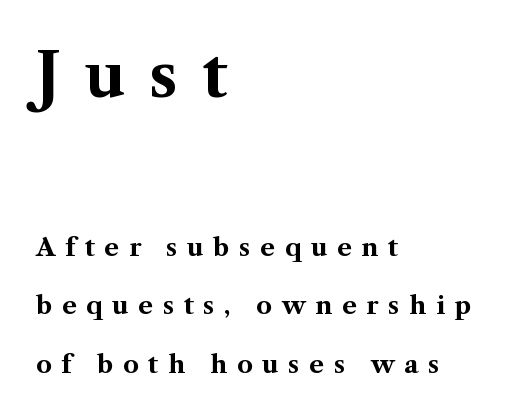
The image shows 62 px bold serif type, upright; set left-aligned, loose line spacing (2.34x), unusually wide letter spacing (+0.38 em), not underlined; the first (top) block is 2.48x larger; medium stroke contrast and a medium x-height.
